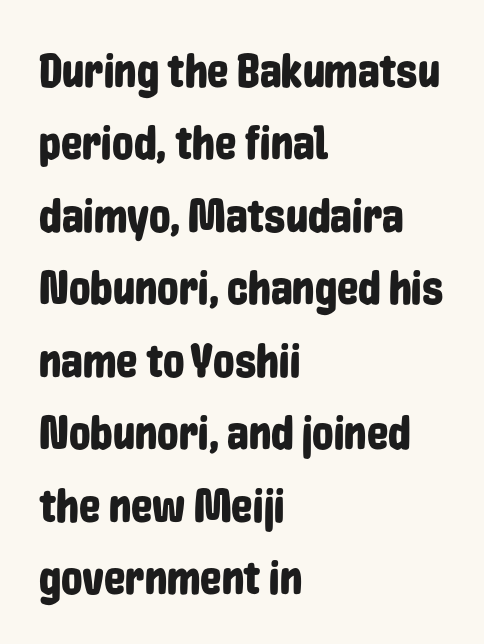
{"serif": "no", "italic": "no", "width": "condensed", "stroke_contrast": "low", "x_height": "medium", "monospaced": "no", "underline": "no", "align": "left", "line_spacing": "normal", "line_spacing_ratio": 1.51, "letter_spacing": "normal", "letter_spacing_em": 0.0, "glyph_px": 48}
